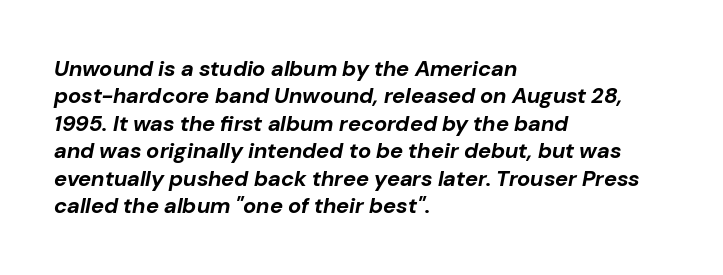
{"italic": "yes", "lean": "right", "slant_degrees": 10, "bold": "yes", "underline": "no", "align": "left", "line_spacing": "normal", "line_spacing_ratio": 1.25, "letter_spacing": "normal", "letter_spacing_em": 0.0, "glyph_px": 22}
